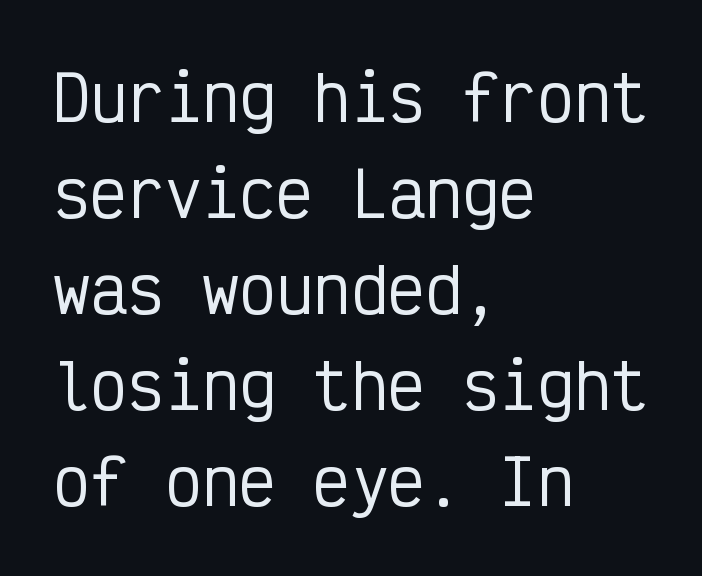
Vertically, the passage feels balanced, rows spaced as you'd expect. Note the uniform advance width — an 'i' takes as much space as an 'm'. Words float on clear page, feet unadorned. Short note: letters normally spaced. Serif or sans? Sans — the stroke terminals are bare. Every row of glyphs begins at an identical x-position on the left.
